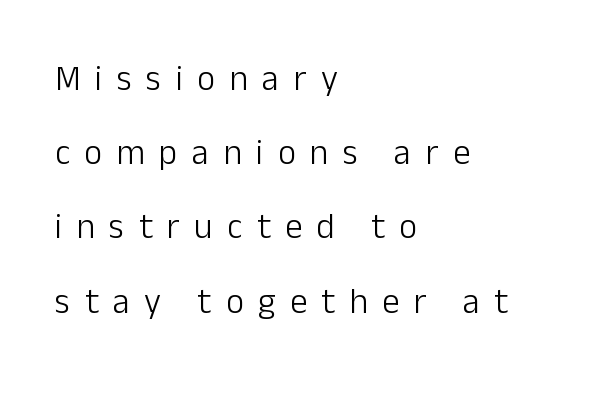
{"serif": "no", "italic": "no", "bold": "no", "weight": "light", "width": "normal", "stroke_contrast": "low", "x_height": "medium", "monospaced": "no", "underline": "no", "align": "left", "line_spacing": "loose", "line_spacing_ratio": 2.12, "letter_spacing": "wide", "letter_spacing_em": 0.41, "glyph_px": 35}
